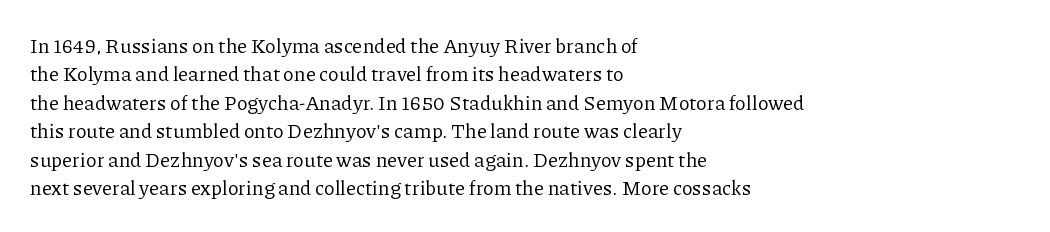
Q: Is the text bold? A: No.
Q: Is the text italic (slanted)? A: No, it is upright.
Q: Is the text underlined? A: No.
Q: How is the paragraph aligned? A: Left-aligned.
Q: Is the spacing between letters normal or unusually wide? A: Normal.
Q: Is the spacing between lines tight, normal or loose? A: Normal.
